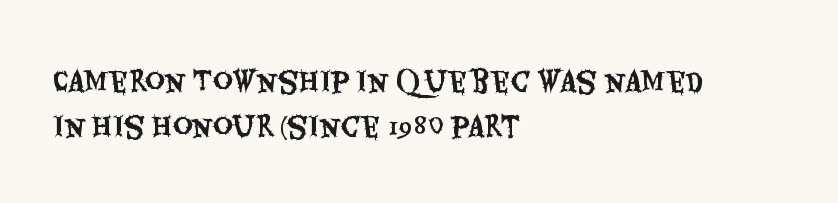
The image shows 27 px text type, upright; set left-aligned, normal line spacing (1.66x), normal letter spacing, not underlined.
